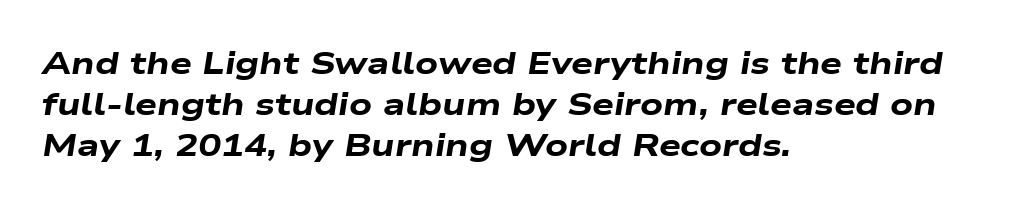
The image shows 31 px heavy, wide type, italic (leaning right); set left-aligned, normal line spacing (1.32x), normal letter spacing, not underlined; low stroke contrast and a medium x-height.
